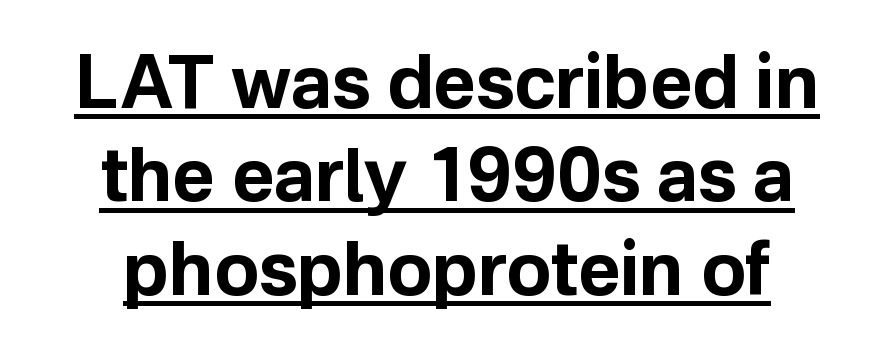
Q: Is the text bold? A: Yes.
Q: Is the text italic (slanted)? A: No, it is upright.
Q: Is the typeface a serif or a sans-serif typeface? A: Sans-serif.
Q: Is the text underlined? A: Yes.
Q: Is the spacing between letters normal or unusually wide? A: Normal.
Q: Is the spacing between lines tight, normal or loose? A: Normal.
Q: Width (condensed, normal, or wide)? A: Normal.
Q: Stroke contrast? A: Low.
Q: x-height? A: Medium.
Q: Monospaced? A: No.
